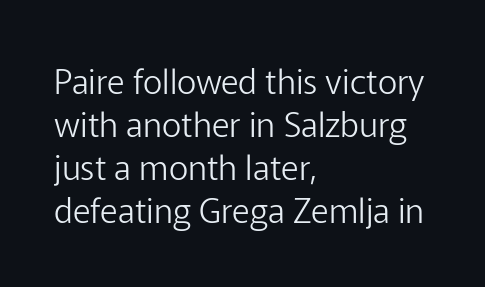
Q: Is the text bold? A: No.
Q: Is the text italic (slanted)? A: No, it is upright.
Q: Is the typeface a serif or a sans-serif typeface? A: Sans-serif.
Q: Is the text underlined? A: No.
Q: How is the paragraph aligned? A: Left-aligned.
Q: Is the spacing between letters normal or unusually wide? A: Normal.
Q: Is the spacing between lines tight, normal or loose? A: Normal.
Q: Width (condensed, normal, or wide)? A: Normal.
Q: Stroke contrast? A: Low.
Q: x-height? A: Medium.
Q: Monospaced? A: No.
